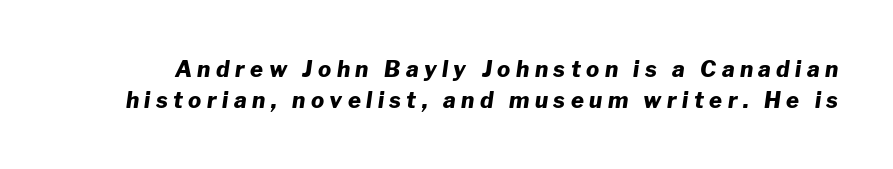
The image shows 22 px bold type, italic (leaning right); set normal line spacing (1.4x), unusually wide letter spacing (+0.25 em), not underlined.
